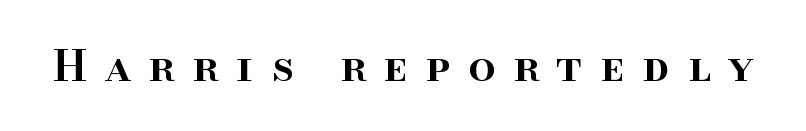
Q: Is the text bold? A: Semi-bold.
Q: Is the text italic (slanted)? A: No, it is upright.
Q: Is the typeface a serif or a sans-serif typeface? A: Serif.
Q: Is the text underlined? A: No.
Q: Is the spacing between letters normal or unusually wide? A: Unusually wide.
Q: Width (condensed, normal, or wide)? A: Normal.
Q: Stroke contrast? A: High.
Q: x-height? A: Small.
Q: Monospaced? A: No.
